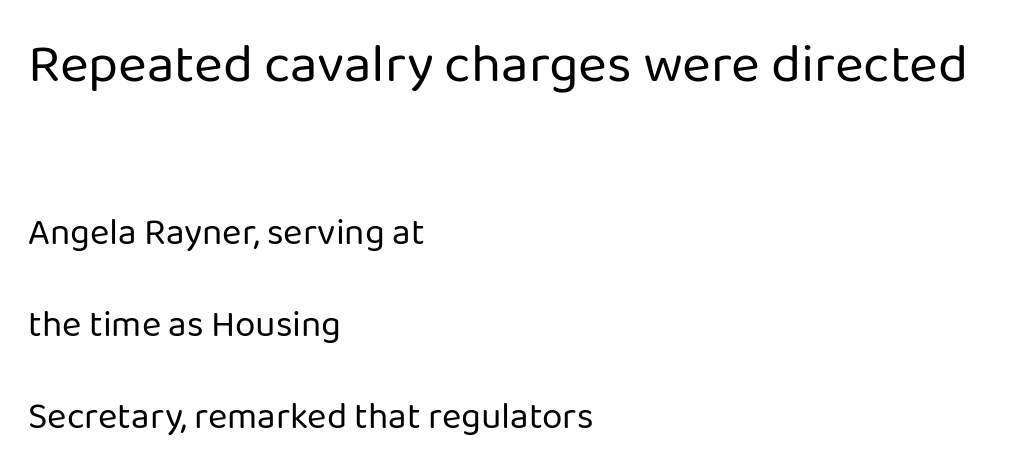
{"serif": "no", "italic": "no", "bold": "no", "weight": "regular", "width": "normal", "stroke_contrast": "low", "x_height": "medium", "monospaced": "no", "underline": "no", "align": "left", "line_spacing": "loose", "line_spacing_ratio": 2.48, "letter_spacing": "normal", "letter_spacing_em": 0.0, "larger_block": "first", "size_ratio": 1.49, "glyph_px": 55}
